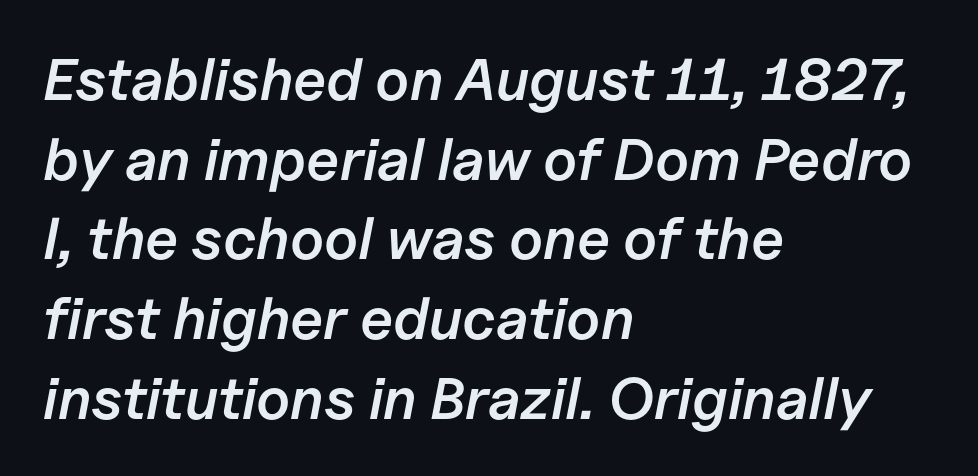
{"italic": "yes", "lean": "right", "slant_degrees": 11, "bold": "semi", "weight": "semibold", "width": "normal", "stroke_contrast": "low", "x_height": "medium", "monospaced": "no", "underline": "no", "align": "left", "line_spacing": "normal", "line_spacing_ratio": 1.35, "letter_spacing": "normal", "letter_spacing_em": 0.0, "glyph_px": 59}
